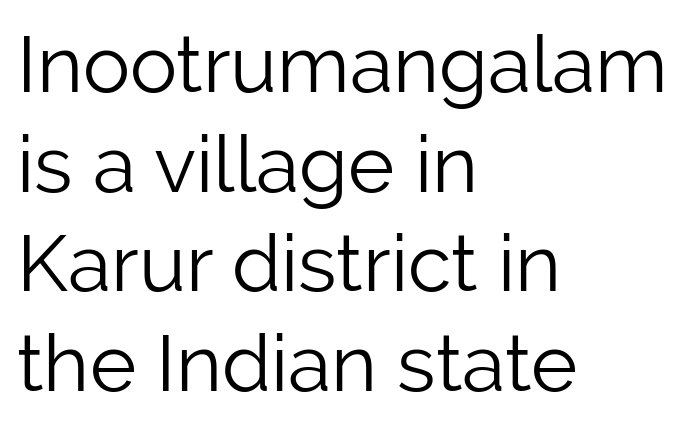
The image shows 79 px light sans-serif type, upright; set left-aligned, normal line spacing (1.26x), normal letter spacing, not underlined; low stroke contrast and a medium x-height.
